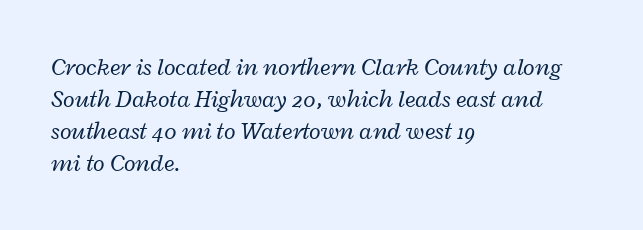
Q: Is the text bold? A: No.
Q: Is the text italic (slanted)? A: Yes, it leans right by about 12 degrees.
Q: Is the text underlined? A: No.
Q: How is the paragraph aligned? A: Left-aligned.
Q: Is the spacing between letters normal or unusually wide? A: Normal.
Q: Is the spacing between lines tight, normal or loose? A: Normal.
